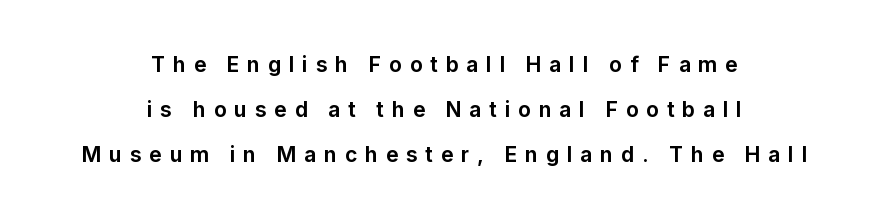
Q: Is the text bold? A: Yes.
Q: Is the text italic (slanted)? A: No, it is upright.
Q: Is the text underlined? A: No.
Q: How is the paragraph aligned? A: Centered.
Q: Is the spacing between letters normal or unusually wide? A: Unusually wide.
Q: Is the spacing between lines tight, normal or loose? A: Loose.
